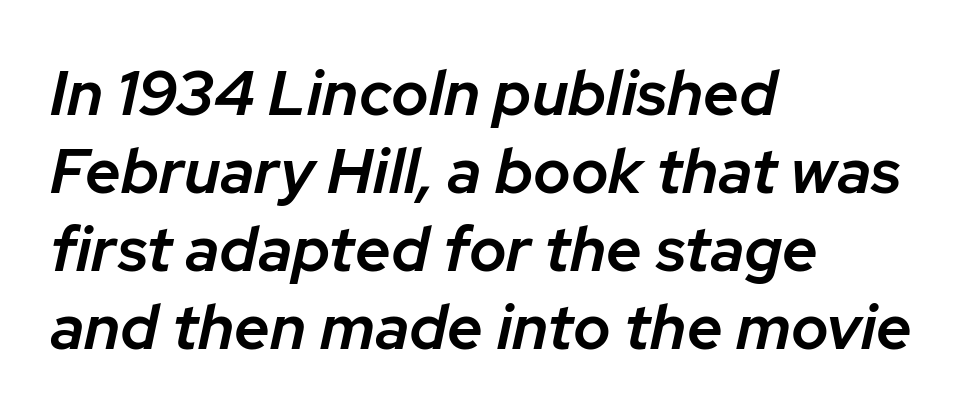
{"italic": "yes", "lean": "right", "slant_degrees": 12, "bold": "semi", "weight": "semibold", "width": "normal", "stroke_contrast": "low", "x_height": "medium", "monospaced": "no", "underline": "no", "align": "left", "line_spacing_ratio": 1.24, "letter_spacing": "normal", "letter_spacing_em": 0.0, "glyph_px": 63}
